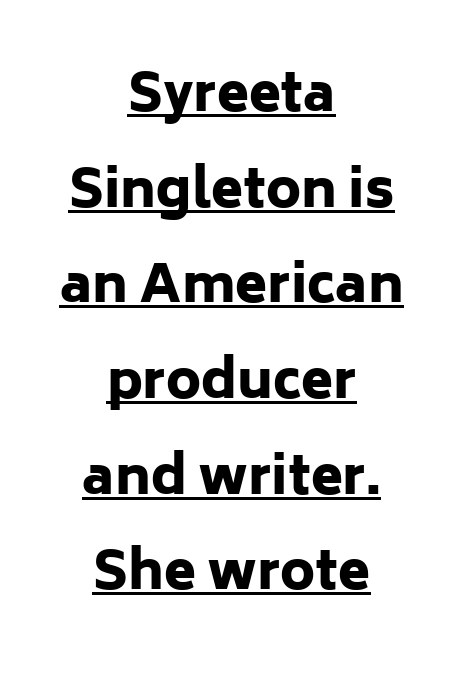
Q: Is the text bold? A: Yes.
Q: Is the text italic (slanted)? A: No, it is upright.
Q: Is the typeface a serif or a sans-serif typeface? A: Sans-serif.
Q: Is the text underlined? A: Yes.
Q: How is the paragraph aligned? A: Centered.
Q: Is the spacing between letters normal or unusually wide? A: Normal.
Q: Width (condensed, normal, or wide)? A: Normal.
Q: Stroke contrast? A: Low.
Q: x-height? A: Medium.
Q: Monospaced? A: No.
